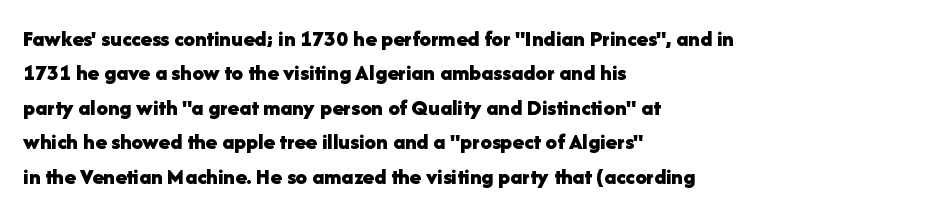
Is the letter spacing exaggerated? No — it looks like the ordinary default. Reading down the block, your eye returns to a fixed left position each line. Heavy-handed strokes throughout: this text is bold. Just letters on the line, the space beneath them empty. Baseline-to-baseline distance is the conventional proportion of letter height. A roman cut, with each character standing at attention.
